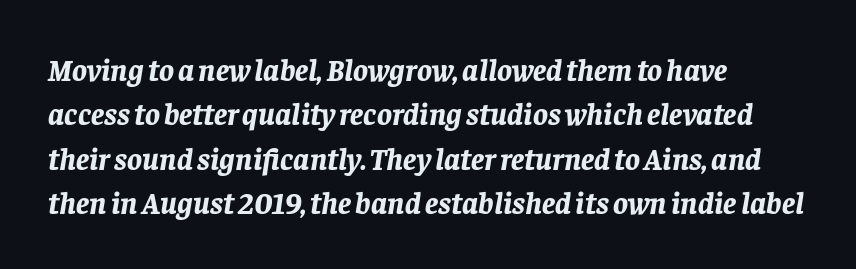
Q: Is the text bold? A: Yes.
Q: Is the text italic (slanted)? A: Yes, it leans right by about 8 degrees.
Q: Is the text underlined? A: No.
Q: How is the paragraph aligned? A: Left-aligned.
Q: Is the spacing between letters normal or unusually wide? A: Normal.
Q: Is the spacing between lines tight, normal or loose? A: Normal.
Q: Width (condensed, normal, or wide)? A: Normal.
Q: Stroke contrast? A: Low.
Q: x-height? A: Large.
Q: Monospaced? A: No.
